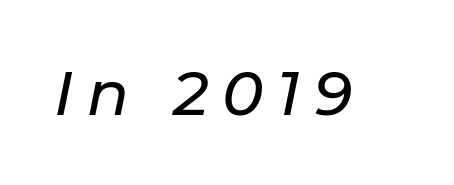
The image shows 62 px text type, italic (leaning right); set unusually wide letter spacing (+0.22 em), not underlined; low stroke contrast and a medium x-height.
